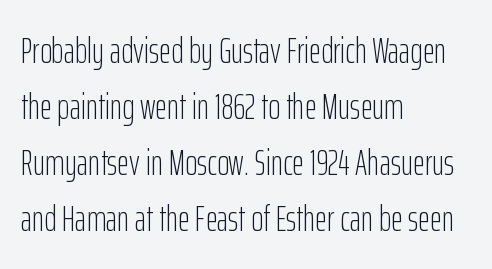
These lines keep a tight, regular rhythm from letter to letter. Each new line begins a customary step beneath the previous one. Varying glyph widths throughout — classic text-font behaviour. Every character sits straight up, as roman type does. Is this a sans? Yes — the strokes have no serifs.
